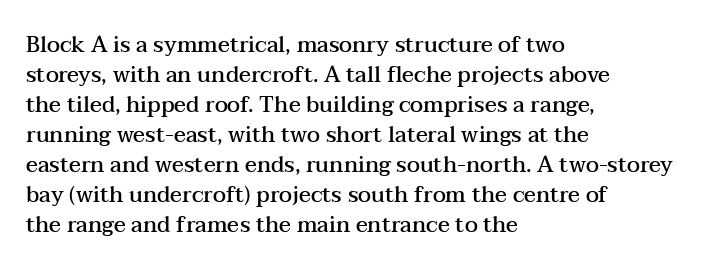
Q: Is the text bold? A: Semi-bold.
Q: Is the text italic (slanted)? A: No, it is upright.
Q: Is the text underlined? A: No.
Q: How is the paragraph aligned? A: Left-aligned.
Q: Is the spacing between letters normal or unusually wide? A: Normal.
Q: Is the spacing between lines tight, normal or loose? A: Normal.
